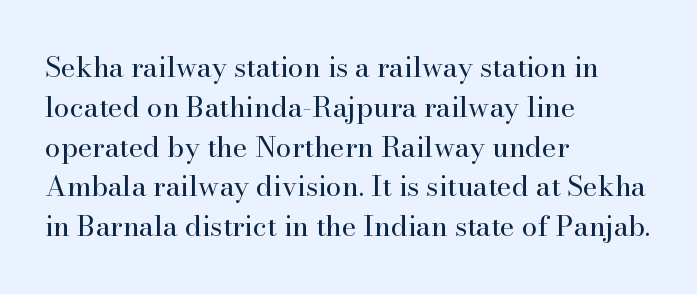
Q: Is the text bold? A: No.
Q: Is the text italic (slanted)? A: No, it is upright.
Q: Is the typeface a serif or a sans-serif typeface? A: Serif.
Q: Is the text underlined? A: No.
Q: How is the paragraph aligned? A: Left-aligned.
Q: Is the spacing between letters normal or unusually wide? A: Normal.
Q: Is the spacing between lines tight, normal or loose? A: Normal.
Q: Width (condensed, normal, or wide)? A: Normal.
Q: Stroke contrast? A: High.
Q: x-height? A: Small.
Q: Monospaced? A: No.
